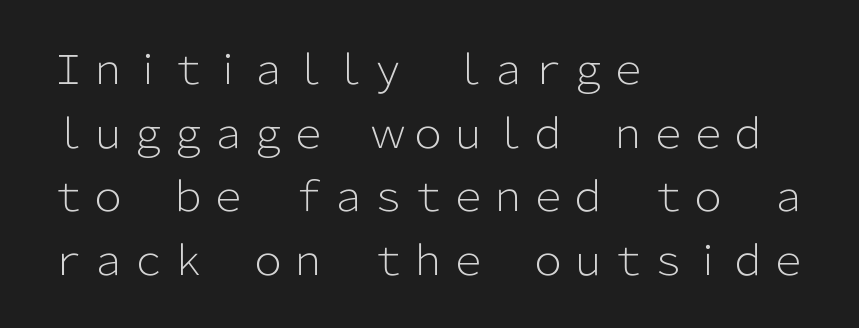
The passage shown is typed in a proportional face where columns would drift. Letters rest on an invisible, unmarked baseline. This sample uses plain, unmodified letter spacing. In terms of letterform style, serifs are entirely absent.
